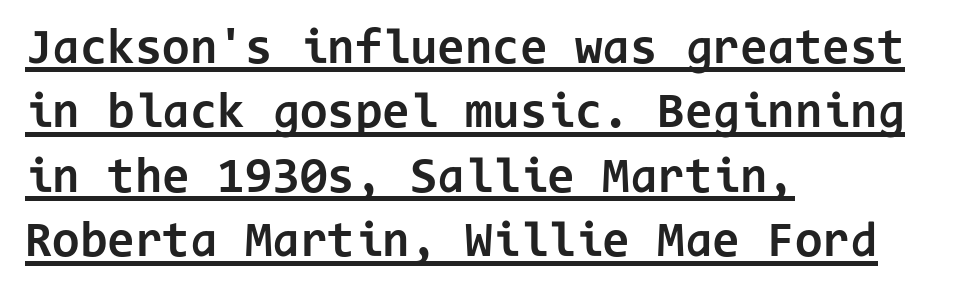
Regular leading. Tall strokes in this sample are plumb rather than angled. Every character here occupies the same horizontal width, giving the sample a typewriter-like rhythm. A classic flush-left, rag-right setting is used for this passage. On the weight axis this lands at bold, roughly 700.
